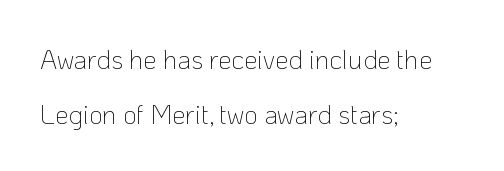
The image shows 27 px text type, upright; set left-aligned, loose line spacing (2.03x), normal letter spacing, not underlined.
